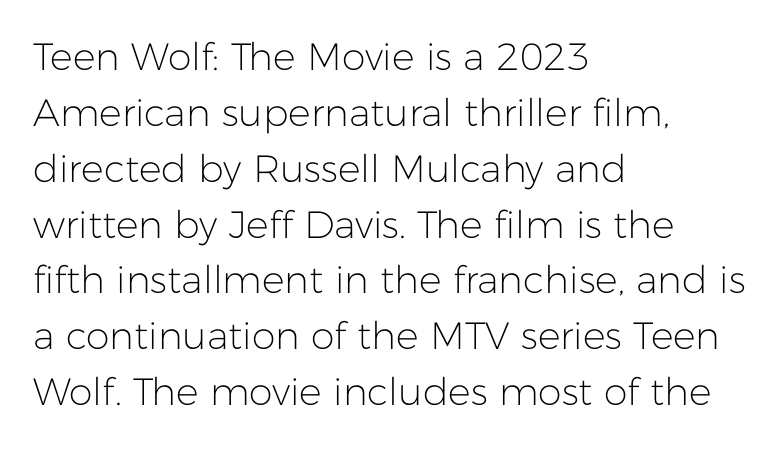
The face used here is a sans, in the tradition of grotesques and geometrics. Heft: none added — not bold. The gap between lines stays unmarked. Do the letters lean? They stand straight. Regular leading. Horizontal alignment here is leftward, the default for most running prose.
